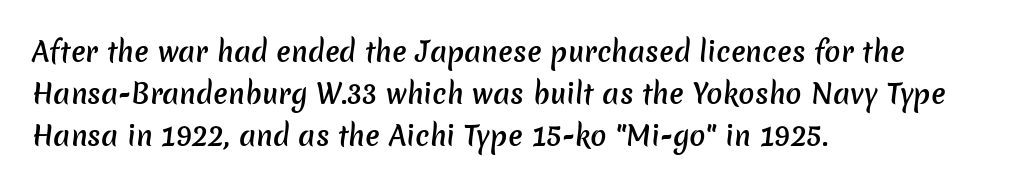
The image shows 27 px text type; set left-aligned, normal line spacing (1.56x), normal letter spacing, not underlined.
